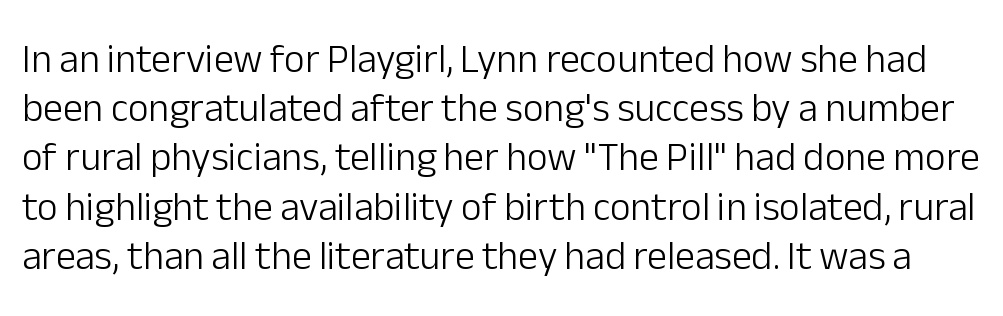
The image shows 40 px light sans-serif type, upright; set line spacing 1.23x, normal letter spacing, not underlined; low stroke contrast and a medium x-height.
